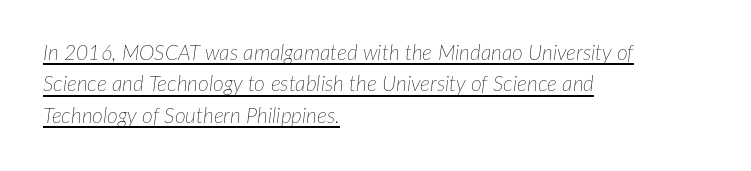
{"italic": "yes", "lean": "right", "slant_degrees": 7, "bold": "no", "underline": "yes", "align": "left", "line_spacing": "normal", "line_spacing_ratio": 1.5, "letter_spacing": "normal", "letter_spacing_em": 0.0, "glyph_px": 21}
